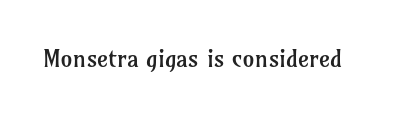
{"italic": "no", "bold": "no", "underline": "no", "letter_spacing": "normal", "letter_spacing_em": 0.0, "glyph_px": 24}
